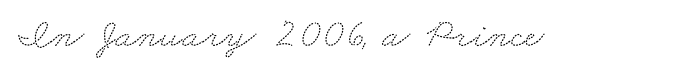
Q: Is the typeface a serif or a sans-serif typeface? A: Serif.
Q: Is the text underlined? A: No.
Q: Is the spacing between letters normal or unusually wide? A: Normal.
Q: Width (condensed, normal, or wide)? A: Wide.
Q: Stroke contrast? A: Medium.
Q: x-height? A: Small.
Q: Monospaced? A: No.
